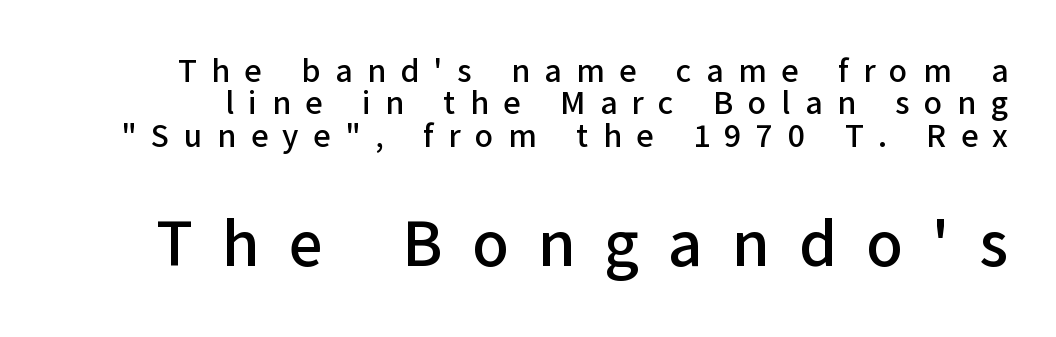
The image shows 66 px sans-serif type, upright; set tight line spacing (0.98x), unusually wide letter spacing (+0.44 em), not underlined; the second (bottom) block is 2.0x larger; low stroke contrast and a medium x-height.
